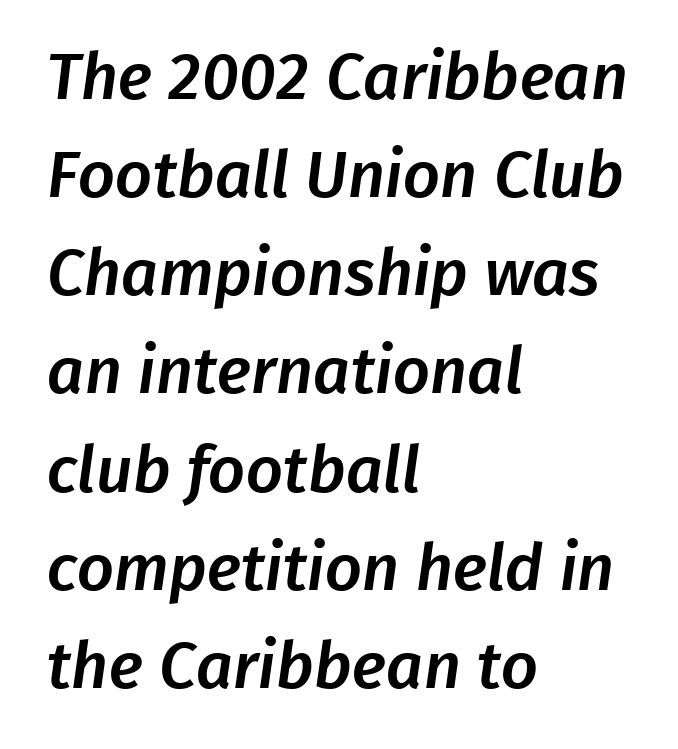
Q: Is the typeface a serif or a sans-serif typeface? A: Sans-serif.
Q: Is the text underlined? A: No.
Q: How is the paragraph aligned? A: Left-aligned.
Q: Is the spacing between letters normal or unusually wide? A: Normal.
Q: Is the spacing between lines tight, normal or loose? A: Normal.
Q: Width (condensed, normal, or wide)? A: Normal.
Q: Stroke contrast? A: Low.
Q: x-height? A: Medium.
Q: Monospaced? A: No.
